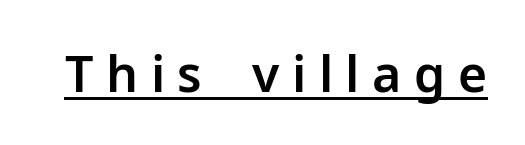
The image shows 50 px sans-serif type, upright; set unusually wide letter spacing (+0.25 em), underlined; low stroke contrast and a medium x-height.
